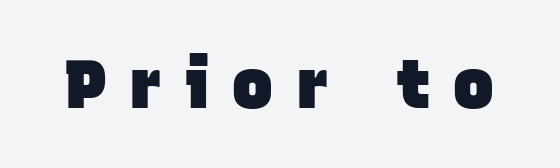
Q: Is the text bold? A: Yes.
Q: Is the typeface a serif or a sans-serif typeface? A: Sans-serif.
Q: Is the text underlined? A: No.
Q: Is the spacing between letters normal or unusually wide? A: Unusually wide.
Q: Width (condensed, normal, or wide)? A: Normal.
Q: Stroke contrast? A: Low.
Q: x-height? A: Large.
Q: Monospaced? A: No.
